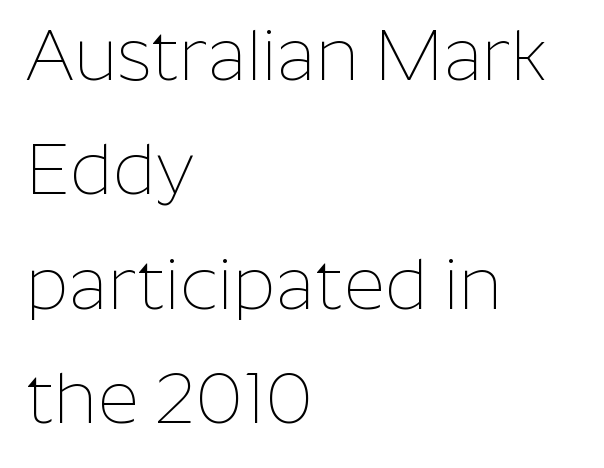
The image shows 72 px thin sans-serif type, upright; set left-aligned, normal line spacing (1.59x), normal letter spacing, not underlined; low stroke contrast and a medium x-height.
